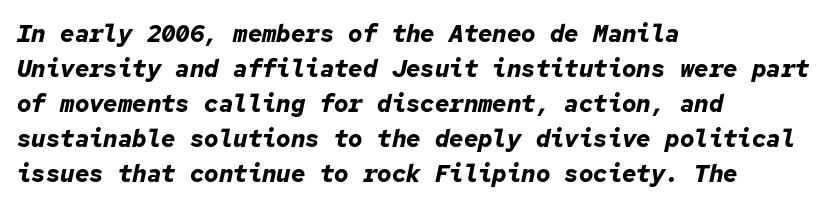
Look at the tracking — it's just the regular setting, nothing added. Heavy, bold letterforms. Yep, that's italic — everything's leaning. The paragraph shown leans on its left margin. Nobody drew a line under any word here.
